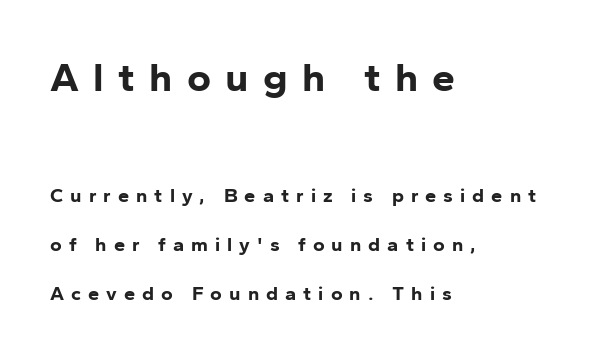
This rendering uses left alignment, leaving the right contour irregular. Strong, thick strokes mark this as bold type. The rendering uses natural spacing where letterforms have individual widths. You can tell from the bare stems that sans-serif type was used. Words appear elongated and porous because spacing is wide. The string is rendered with underlining switched off.
